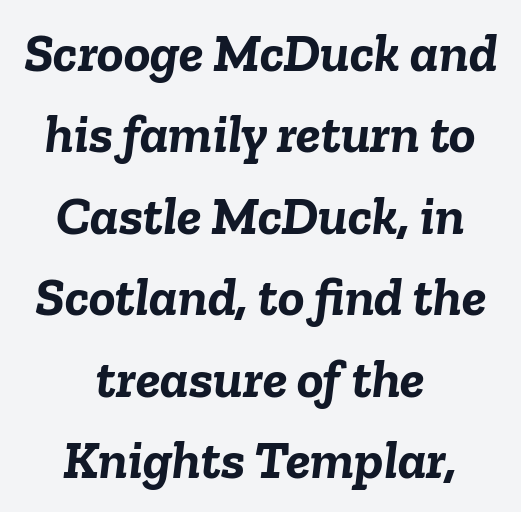
Q: Is the text bold? A: Yes.
Q: Is the text italic (slanted)? A: Yes, it leans right by about 6 degrees.
Q: Is the text underlined? A: No.
Q: How is the paragraph aligned? A: Centered.
Q: Is the spacing between letters normal or unusually wide? A: Normal.
Q: Is the spacing between lines tight, normal or loose? A: Normal.
Q: Width (condensed, normal, or wide)? A: Normal.
Q: Stroke contrast? A: Low.
Q: x-height? A: Medium.
Q: Monospaced? A: No.
